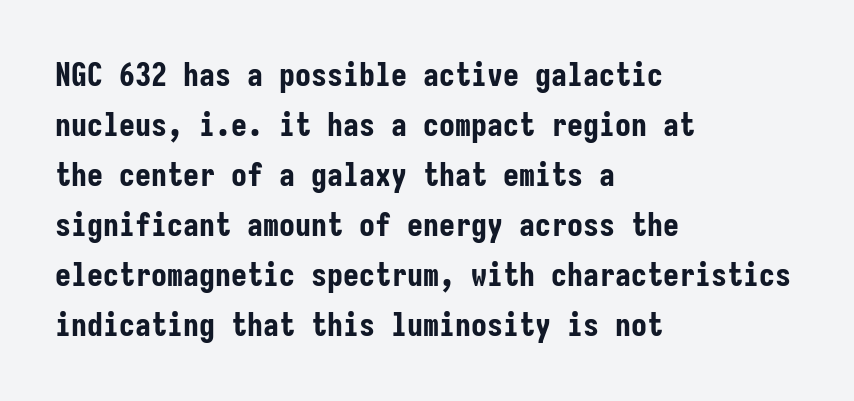
{"serif": "no", "italic": "no", "bold": "yes", "weight": "bold", "width": "condensed", "stroke_contrast": "low", "x_height": "medium", "monospaced": "yes", "underline": "no", "align": "left", "line_spacing": "normal", "line_spacing_ratio": 1.56, "letter_spacing": "normal", "letter_spacing_em": 0.0, "glyph_px": 32}
